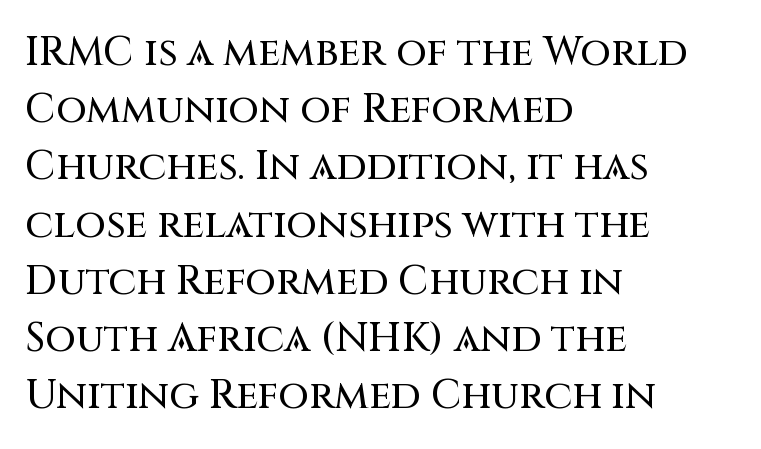
Q: Is the text italic (slanted)? A: No, it is upright.
Q: Is the typeface a serif or a sans-serif typeface? A: Sans-serif.
Q: Is the text underlined? A: No.
Q: How is the paragraph aligned? A: Left-aligned.
Q: Is the spacing between letters normal or unusually wide? A: Normal.
Q: Is the spacing between lines tight, normal or loose? A: Normal.
Q: Width (condensed, normal, or wide)? A: Normal.
Q: Stroke contrast? A: Medium.
Q: x-height? A: Large.
Q: Monospaced? A: No.
